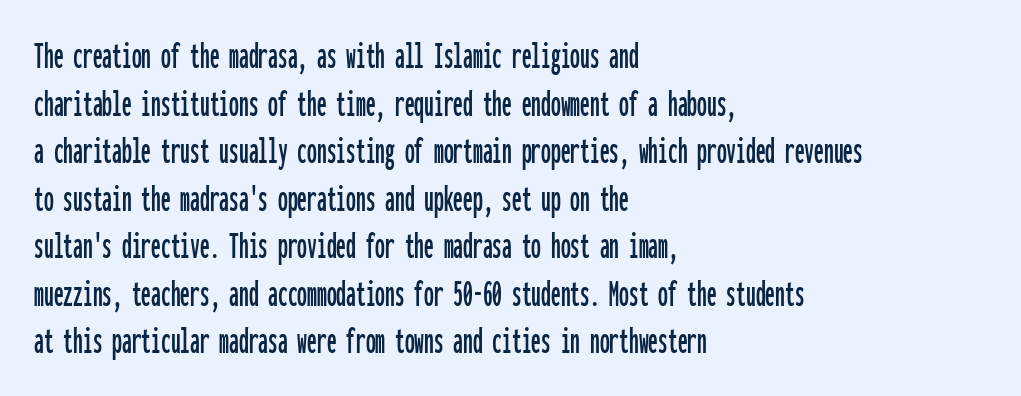
The image shows 39 px condensed sans-serif type, upright, monospaced; set left-aligned, line spacing 1.22x, normal letter spacing, not underlined; low stroke contrast and a medium x-height.
